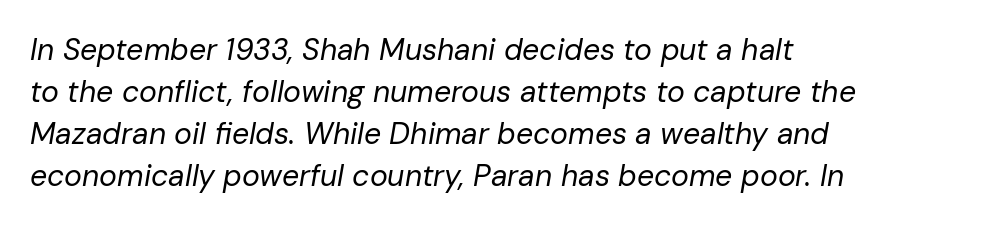
The image shows 30 px regular-weight type, italic (leaning right); set left-aligned, normal line spacing (1.4x), normal letter spacing, not underlined; low stroke contrast and a medium x-height.
